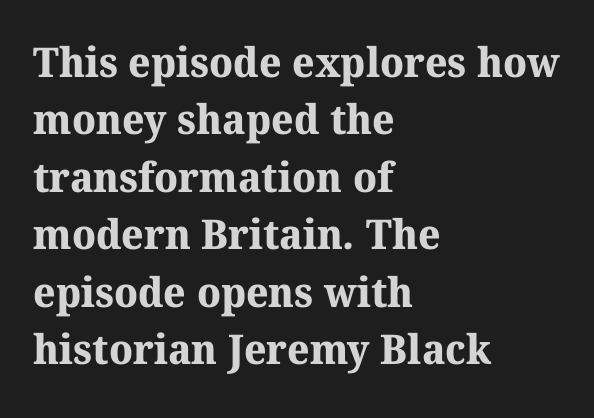
Q: Is the text bold? A: Yes.
Q: Is the typeface a serif or a sans-serif typeface? A: Serif.
Q: Is the text underlined? A: No.
Q: How is the paragraph aligned? A: Left-aligned.
Q: Is the spacing between letters normal or unusually wide? A: Normal.
Q: Is the spacing between lines tight, normal or loose? A: Normal.
Q: Width (condensed, normal, or wide)? A: Normal.
Q: Stroke contrast? A: Medium.
Q: x-height? A: Medium.
Q: Monospaced? A: No.
